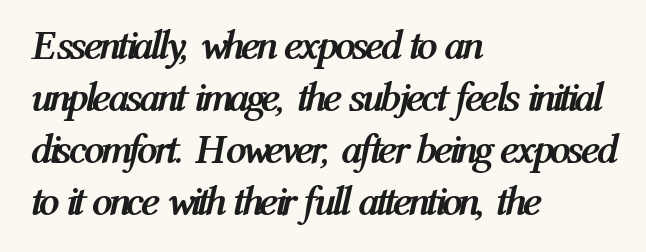
Inter-character spacing is left at the font's built-in metrics. The sample has been set heavy, in full bold. Bare-footed words on every line. Italic? Definitely — the glyphs are oblique. Here the designer chose a conventional face with non-uniform glyph widths.
